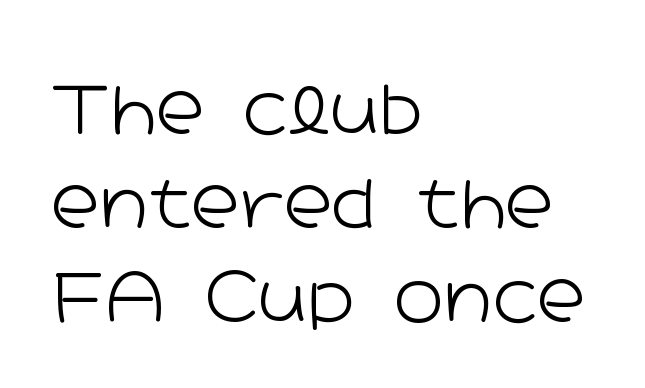
Q: Is the text bold? A: No.
Q: Is the text italic (slanted)? A: No, it is upright.
Q: Is the typeface a serif or a sans-serif typeface? A: Sans-serif.
Q: Is the text underlined? A: No.
Q: How is the paragraph aligned? A: Left-aligned.
Q: Is the spacing between letters normal or unusually wide? A: Normal.
Q: Is the spacing between lines tight, normal or loose? A: Normal.
Q: Width (condensed, normal, or wide)? A: Wide.
Q: Stroke contrast? A: Low.
Q: x-height? A: Medium.
Q: Monospaced? A: No.
